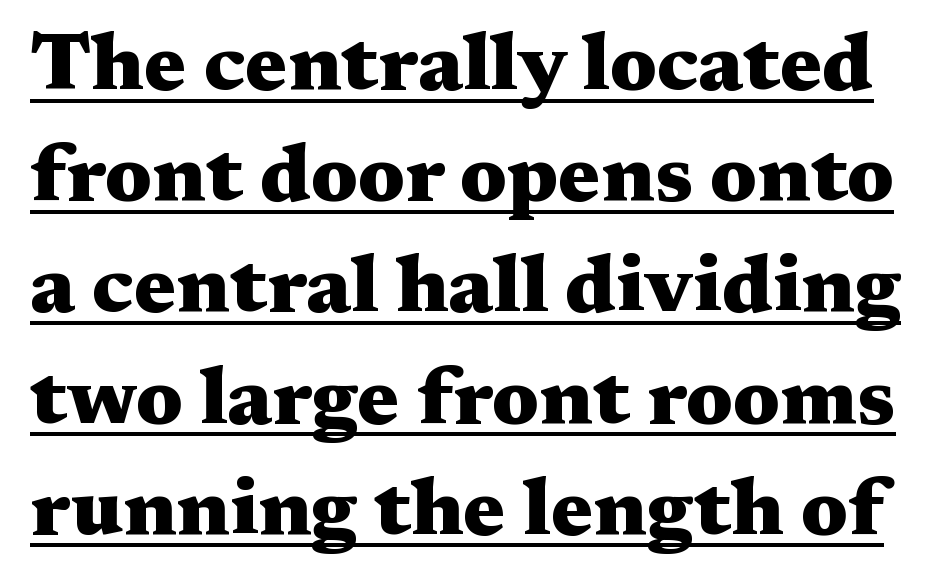
Q: Is the text bold? A: Yes.
Q: Is the text italic (slanted)? A: No, it is upright.
Q: Is the typeface a serif or a sans-serif typeface? A: Serif.
Q: Is the text underlined? A: Yes.
Q: Is the spacing between letters normal or unusually wide? A: Normal.
Q: Is the spacing between lines tight, normal or loose? A: Normal.
Q: Width (condensed, normal, or wide)? A: Wide.
Q: Stroke contrast? A: Medium.
Q: x-height? A: Medium.
Q: Monospaced? A: No.
